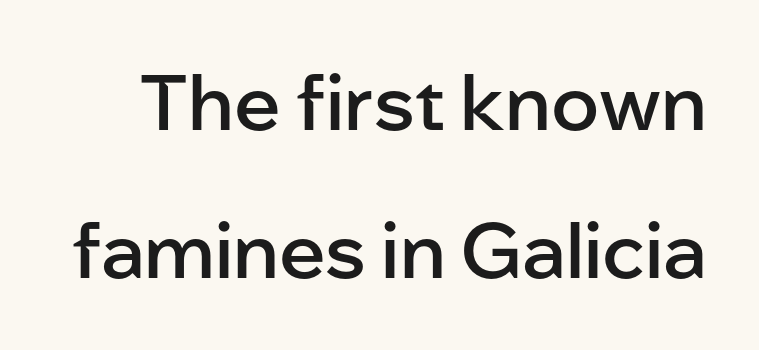
{"serif": "no", "italic": "no", "bold": "semi", "weight": "semibold", "width": "normal", "stroke_contrast": "low", "x_height": "medium", "monospaced": "no", "underline": "no", "line_spacing": "loose", "line_spacing_ratio": 1.92, "letter_spacing": "normal", "letter_spacing_em": 0.0, "glyph_px": 77}
